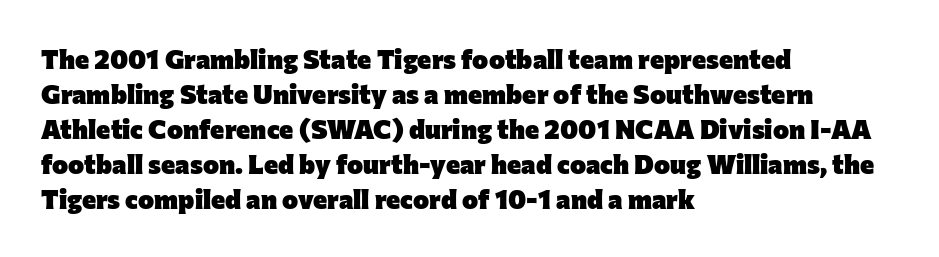
{"italic": "no", "bold": "yes", "underline": "no", "align": "left", "line_spacing": "normal", "line_spacing_ratio": 1.3, "letter_spacing": "normal", "letter_spacing_em": 0.0, "glyph_px": 27}
